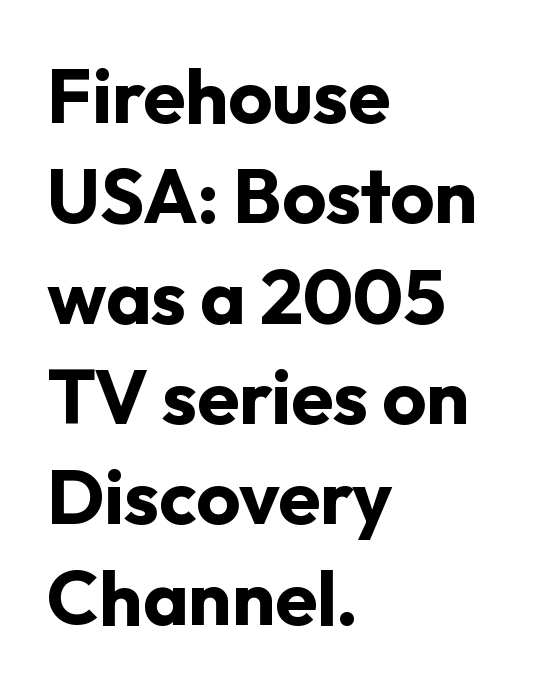
Q: Is the text bold? A: Yes.
Q: Is the text italic (slanted)? A: No, it is upright.
Q: Is the typeface a serif or a sans-serif typeface? A: Sans-serif.
Q: Is the text underlined? A: No.
Q: How is the paragraph aligned? A: Left-aligned.
Q: Is the spacing between letters normal or unusually wide? A: Normal.
Q: Is the spacing between lines tight, normal or loose? A: Normal.
Q: Width (condensed, normal, or wide)? A: Normal.
Q: Stroke contrast? A: Low.
Q: x-height? A: Medium.
Q: Monospaced? A: No.
